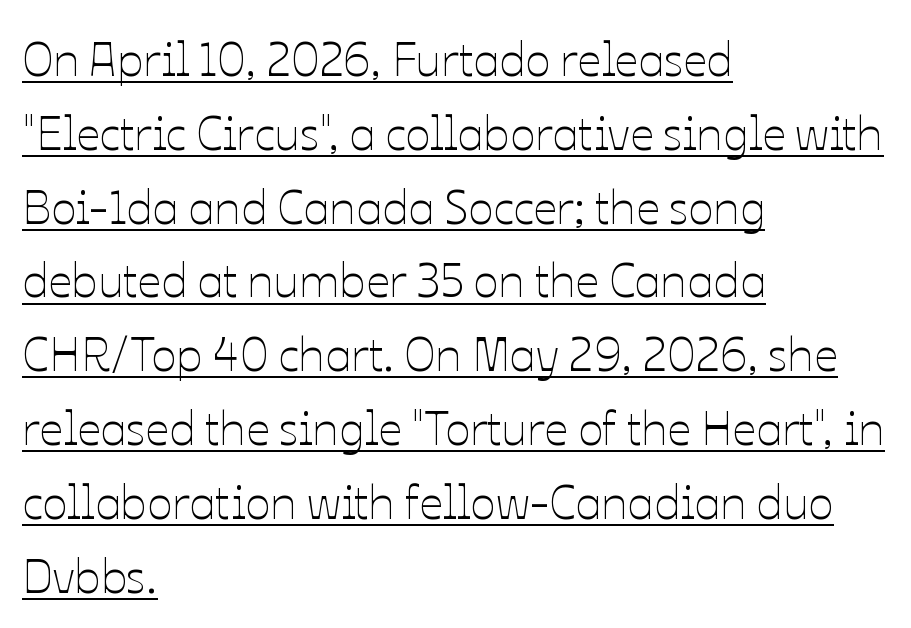
Each stroke keeps to a modest, everyday thickness or less. The letterforms sit shoulder to shoulder at normal distance. Quick note: not italic, upright. Looks like regular typesetting: each glyph gets only the width it needs.
